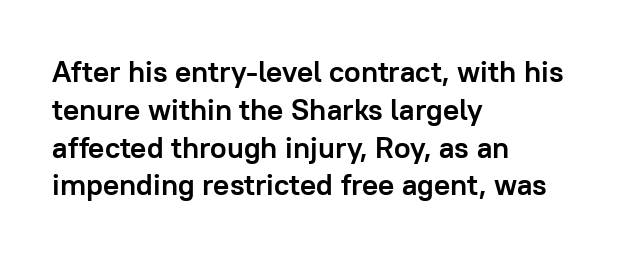
The image shows 30 px semibold sans-serif type, upright; set left-aligned, normal line spacing (1.26x), normal letter spacing, not underlined; low stroke contrast and a medium x-height.
